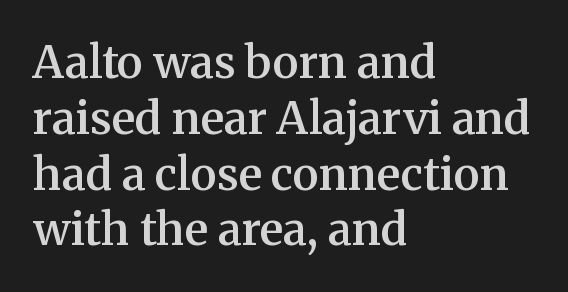
Is the block centered? No — it sits flush against the left margin. The sample has been set in demibold, a notch under bold. Check the space under the baseline: it is left empty. The rendering keeps characters at their native spacing.
